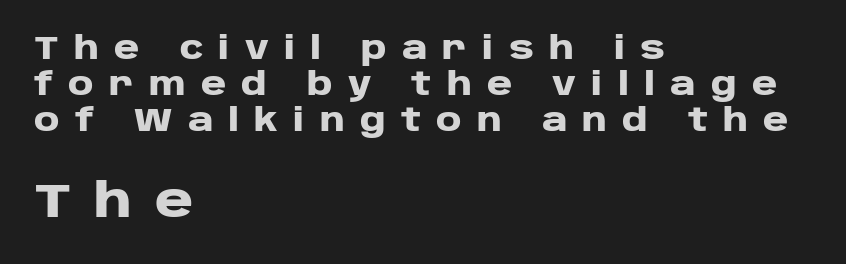
Q: Is the text bold? A: Yes.
Q: Is the text italic (slanted)? A: No, it is upright.
Q: Is the typeface a serif or a sans-serif typeface? A: Sans-serif.
Q: Is the text underlined? A: No.
Q: How is the paragraph aligned? A: Left-aligned.
Q: Is the spacing between letters normal or unusually wide? A: Unusually wide.
Q: Which block of text is set in a larger size, the first (top) or the second (bottom)? A: The second (bottom) one.
Q: Width (condensed, normal, or wide)? A: Wide.
Q: Stroke contrast? A: Low.
Q: x-height? A: Large.
Q: Monospaced? A: No.
